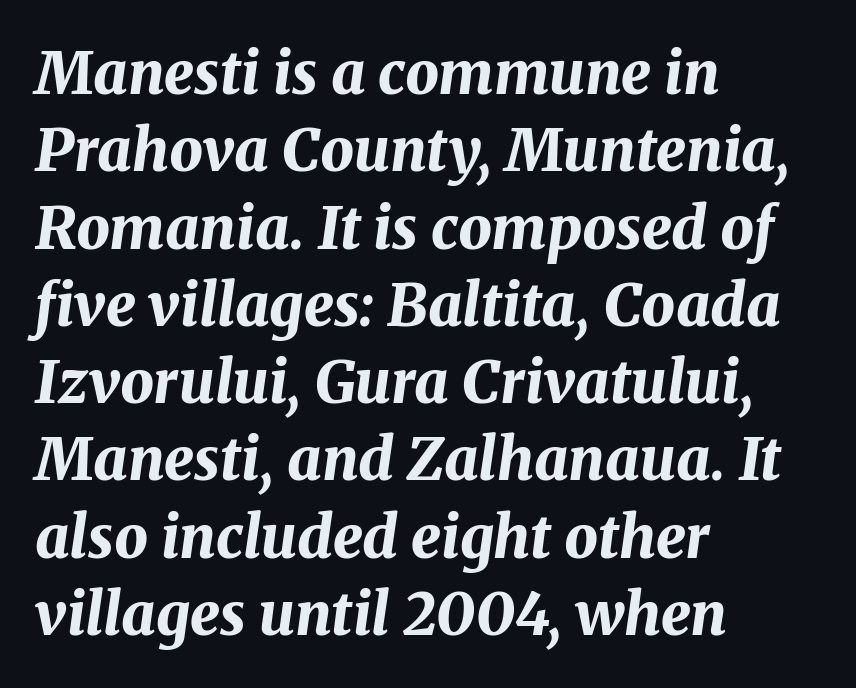
{"italic": "yes", "lean": "right", "slant_degrees": 8, "bold": "yes", "weight": "bold", "width": "normal", "stroke_contrast": "medium", "x_height": "medium", "monospaced": "no", "underline": "no", "align": "left", "line_spacing": "normal", "line_spacing_ratio": 1.31, "letter_spacing": "normal", "letter_spacing_em": 0.0, "glyph_px": 59}
